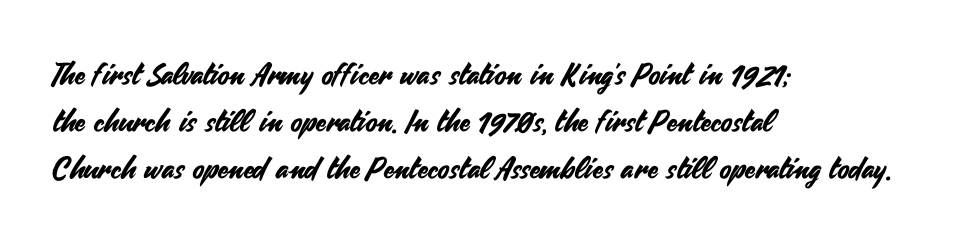
Each letter's strokes conclude bluntly, with no projecting serifs. Each line starts at the same left margin while the right side varies. The gaps between neighbouring characters are ordinary and unremarkable. The space between consecutive lines is moderate. Do the characters align in a grid? No, the font is proportional.
